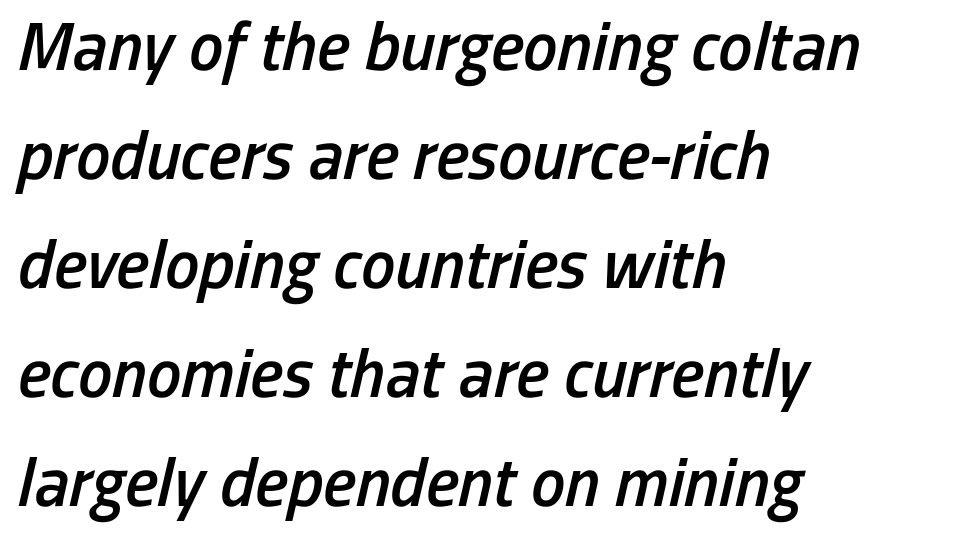
{"italic": "yes", "lean": "right", "slant_degrees": 13, "bold": "semi", "weight": "semibold", "width": "condensed", "stroke_contrast": "low", "x_height": "medium", "monospaced": "no", "underline": "no", "align": "left", "line_spacing": "normal", "line_spacing_ratio": 1.58, "letter_spacing": "normal", "letter_spacing_em": 0.0, "glyph_px": 69}
